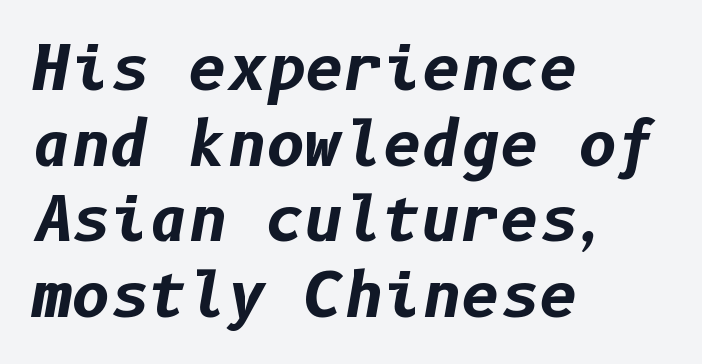
{"italic": "yes", "lean": "right", "slant_degrees": 10, "bold": "yes", "weight": "bold", "width": "normal", "stroke_contrast": "low", "x_height": "medium", "underline": "no", "align": "left", "line_spacing": "normal", "line_spacing_ratio": 1.26, "letter_spacing": "normal", "letter_spacing_em": 0.0, "glyph_px": 60}
